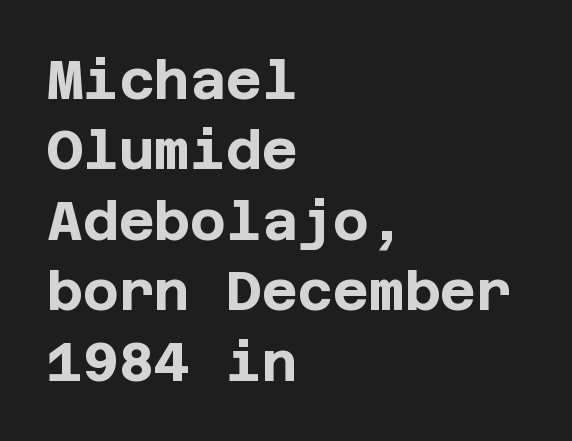
The image shows 55 px bold sans-serif type, upright; set left-aligned, normal line spacing (1.28x), normal letter spacing, not underlined; low stroke contrast and a large x-height.
